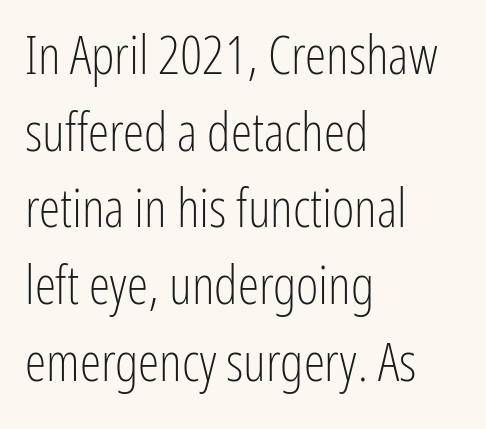
The image shows 54 px light, condensed sans-serif type, upright; set left-aligned, normal line spacing (1.42x), normal letter spacing, not underlined; low stroke contrast and a medium x-height.
